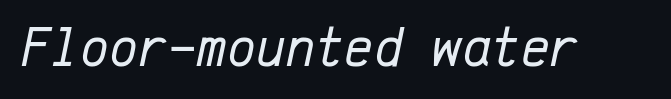
{"italic": "yes", "lean": "right", "slant_degrees": 12, "bold": "no", "weight": "regular", "width": "normal", "stroke_contrast": "low", "x_height": "medium", "monospaced": "yes", "underline": "no", "letter_spacing": "normal", "letter_spacing_em": 0.0, "glyph_px": 56}
